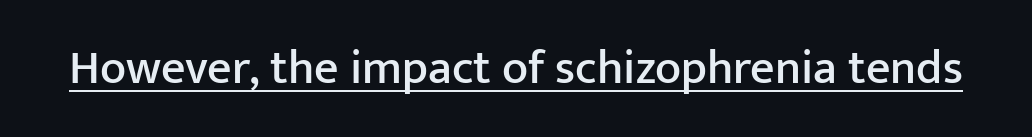
The image shows 48 px sans-serif type, upright; set normal letter spacing, underlined; low stroke contrast and a medium x-height.
